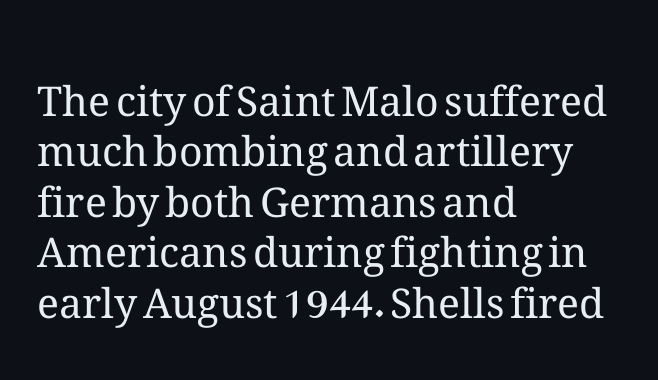
{"italic": "no", "bold": "no", "weight": "regular", "width": "normal", "stroke_contrast": "medium", "x_height": "medium", "monospaced": "no", "underline": "no", "align": "left", "line_spacing_ratio": 1.23, "letter_spacing": "normal", "letter_spacing_em": 0.0, "glyph_px": 41}
